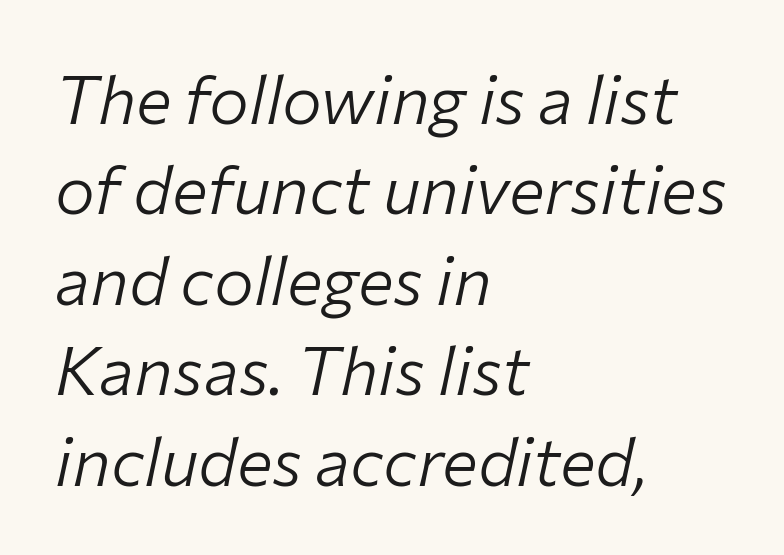
Ink coverage per letter is moderate at most. The axis of the letterforms is tilted away from vertical. The rendering keeps characters at their native spacing. Nobody drew a line under any word here.
